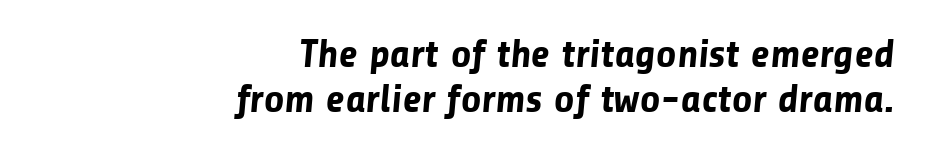
This is heavy type, rendered in bold. The rendering shows plain stroke endings on the letterforms — a sans-serif design. The glyphs are unaccompanied by any horizontal stroke below them. Here the designer chose a conventional face with non-uniform glyph widths. This rendering uses right alignment, leaving the left contour irregular.
